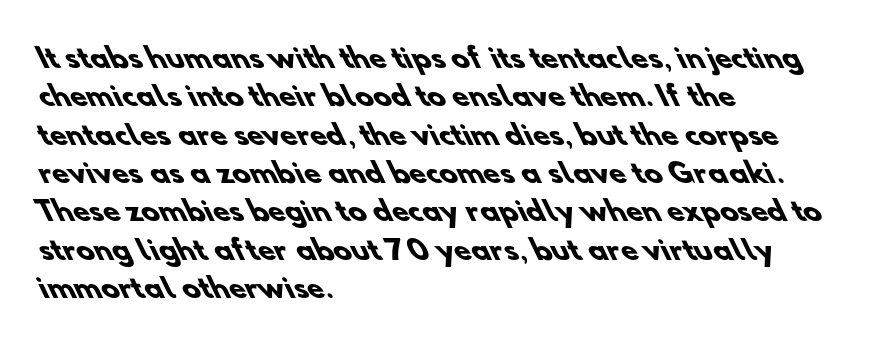
{"bold": "yes", "underline": "no", "align": "left", "line_spacing": "normal", "line_spacing_ratio": 1.42, "letter_spacing": "normal", "letter_spacing_em": 0.0, "glyph_px": 27}
